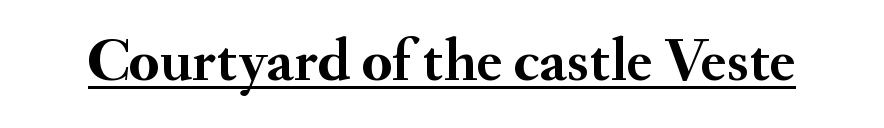
What weight is shown? A full bold with thick strokes. Characters remain perfectly vertical along every line. The type is set solid horizontally, with unmodified tracking. Underlined type.
